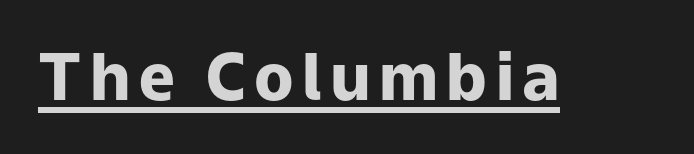
Each letter keeps its own natural width here, so spacing adapts to shape. No italicization has been applied; the sample stays upright. Does a line run under the words? Yes, clearly. Stroke thickness is high; the sample reads as a true bold. Grotesque or geometric, the face here clearly has no serifs.
